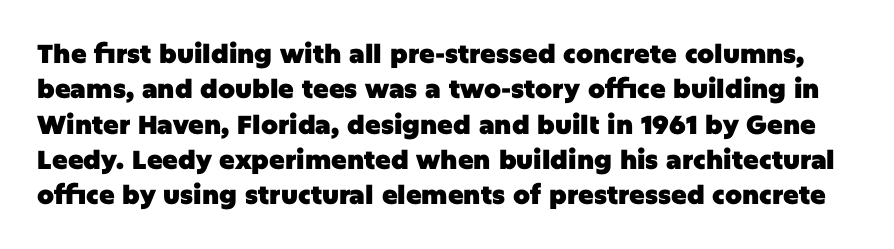
The image shows 26 px bold type, upright; set normal line spacing (1.36x), normal letter spacing, not underlined.
